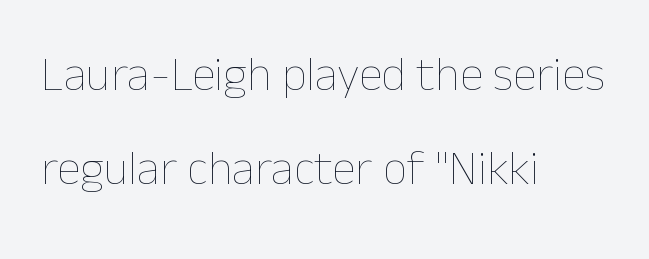
{"italic": "no", "bold": "no", "weight": "thin", "width": "normal", "stroke_contrast": "low", "x_height": "medium", "monospaced": "no", "underline": "no", "align": "left", "line_spacing": "loose", "line_spacing_ratio": 1.95, "letter_spacing": "normal", "letter_spacing_em": 0.0, "glyph_px": 48}
